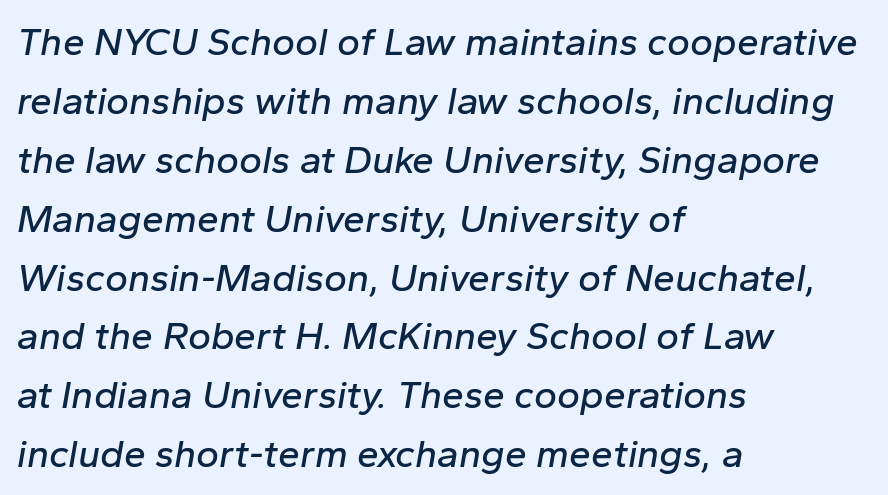
The typesetter chose a ragged-right arrangement here. Character widths vary here, with narrow letters taking less room than wide ones. A normal amount of white space separates one row of letters from the next. Honestly, there is no underline to notice here at all. Honestly, the letter spacing is just normal — you wouldn't notice it.
